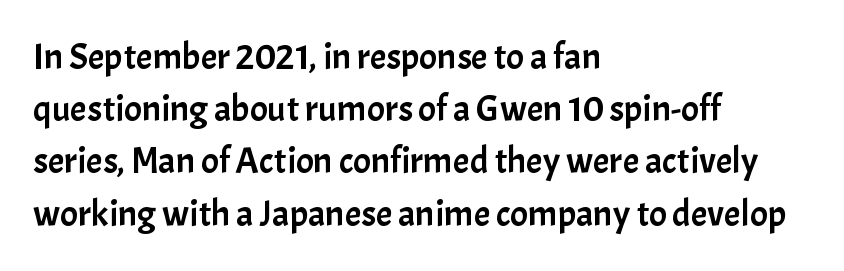
The image shows 37 px sans-serif type, upright; set left-aligned, normal line spacing (1.41x), normal letter spacing, not underlined; low stroke contrast and a medium x-height.
